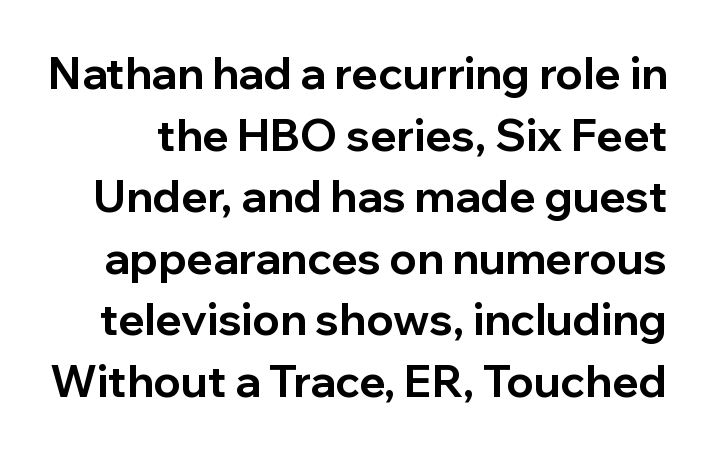
A sans-serif font was chosen for this passage. You could call the tracking neutral — neither tight nor loose. This rendering features lettering with no underline. The block of text has a typical density, with ordinary space between rows.
